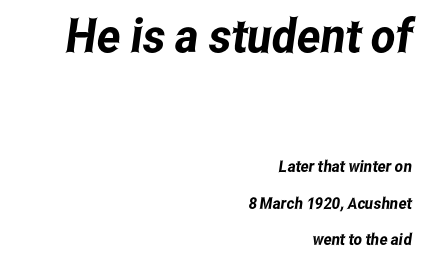
The image shows 47 px condensed sans-serif type; set right-aligned, loose line spacing (2.27x), normal letter spacing, not underlined; the first (top) block is 2.94x larger; low stroke contrast and a medium x-height.
